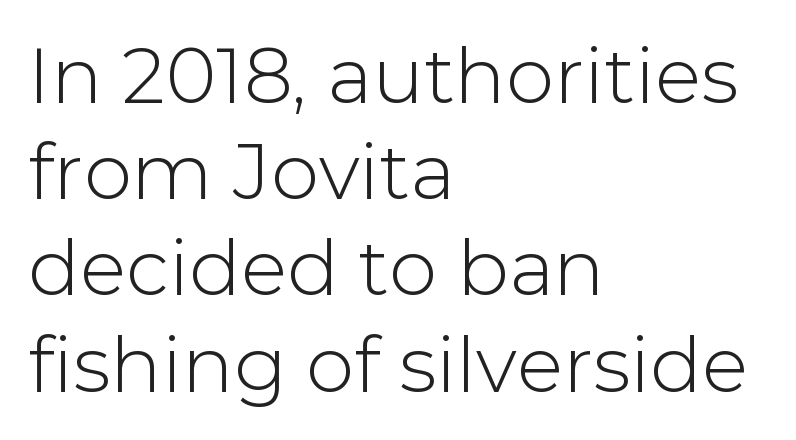
{"serif": "no", "italic": "no", "width": "normal", "stroke_contrast": "low", "x_height": "medium", "monospaced": "no", "underline": "no", "align": "left", "line_spacing": "normal", "line_spacing_ratio": 1.25, "letter_spacing": "normal", "letter_spacing_em": 0.0, "glyph_px": 77}
